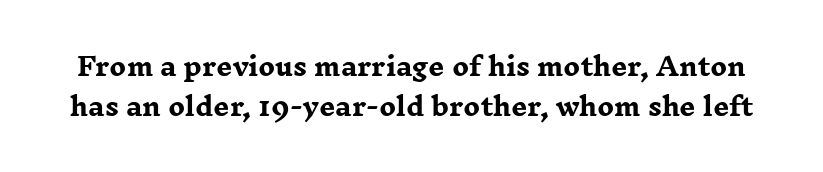
The image shows 25 px bold type, upright; set normal line spacing (1.61x), normal letter spacing, not underlined.
